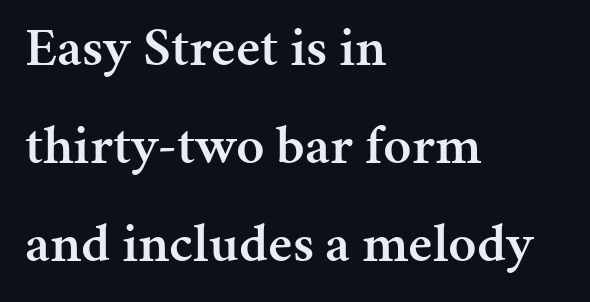
Q: Is the text bold? A: Semi-bold.
Q: Is the text italic (slanted)? A: No, it is upright.
Q: Is the typeface a serif or a sans-serif typeface? A: Serif.
Q: Is the text underlined? A: No.
Q: How is the paragraph aligned? A: Left-aligned.
Q: Is the spacing between letters normal or unusually wide? A: Normal.
Q: Width (condensed, normal, or wide)? A: Normal.
Q: Stroke contrast? A: Medium.
Q: x-height? A: Medium.
Q: Monospaced? A: No.
